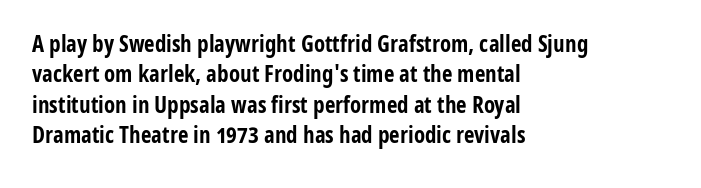
The image shows 23 px bold type, upright; set left-aligned, normal line spacing (1.32x), normal letter spacing, not underlined.
